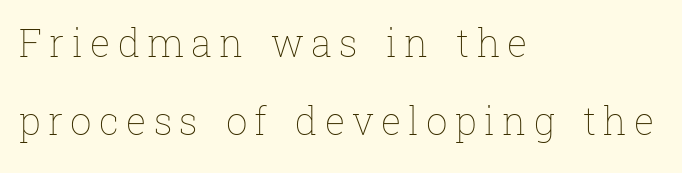
Q: Is the text bold? A: No.
Q: Is the text italic (slanted)? A: No, it is upright.
Q: Is the text underlined? A: No.
Q: How is the paragraph aligned? A: Left-aligned.
Q: Is the spacing between lines tight, normal or loose? A: Loose.
Q: Width (condensed, normal, or wide)? A: Normal.
Q: Stroke contrast? A: Low.
Q: x-height? A: Medium.
Q: Monospaced? A: No.
